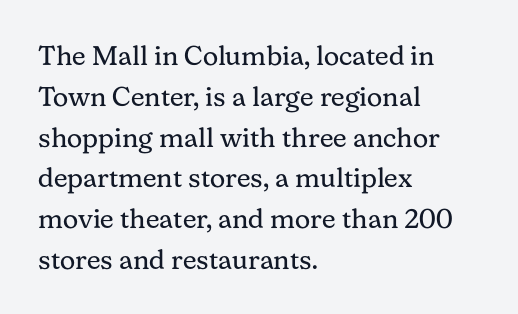
The passage shown stacks its lines at a standard gap. Plain, unruled lines of type. Summary of weight: not heavy and not bold. The rendering keeps characters at their native spacing. Notice how the stems are strictly vertical — no italics here.
